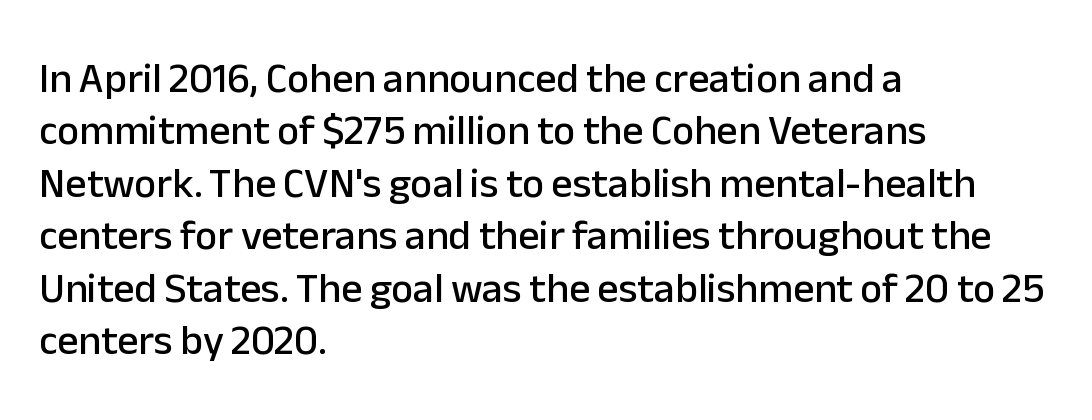
Note the varied advance widths — an 'i' is clearly narrower than an 'm'. The face used here is rendered with its standard letterfit. It's the straight-up-and-down kind of type. The typeface chosen for these lines omits serifs. The designer left line spacing at the default. Unmarked baselines from the first word to the last.
